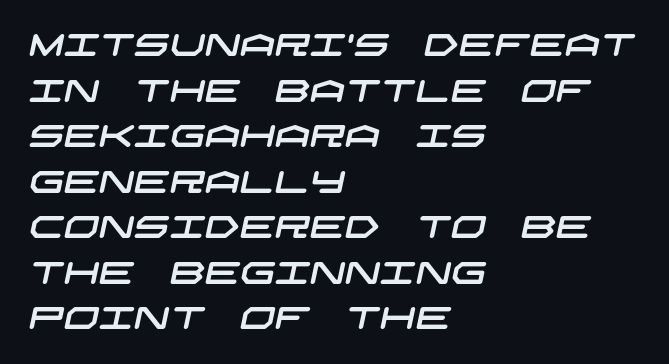
{"serif": "no", "width": "wide", "stroke_contrast": "low", "x_height": "large", "underline": "no", "align": "left", "line_spacing": "normal", "line_spacing_ratio": 1.47, "letter_spacing": "normal", "letter_spacing_em": 0.0, "glyph_px": 31}
